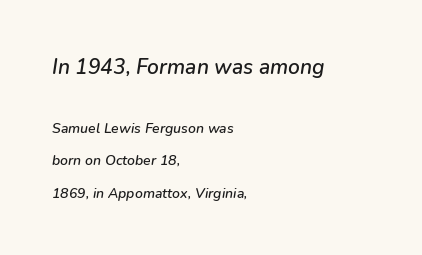
Q: Is the text italic (slanted)? A: Yes, it leans right by about 9 degrees.
Q: Is the text underlined? A: No.
Q: How is the paragraph aligned? A: Left-aligned.
Q: Is the spacing between letters normal or unusually wide? A: Normal.
Q: Is the spacing between lines tight, normal or loose? A: Loose.
Q: Which block of text is set in a larger size, the first (top) or the second (bottom)? A: The first (top) one.
